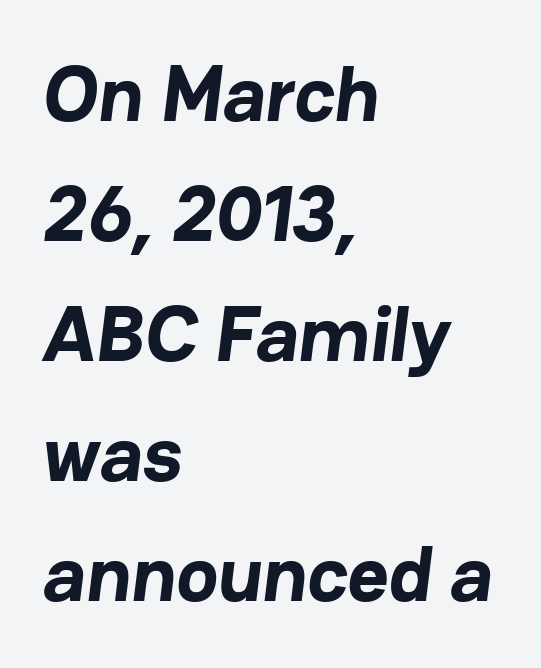
You could call the tracking neutral — neither tight nor loose. A student would call this left alignment; a typographer would say flush left, rag right. The specimen omits any rule beneath the text block's lines. The rows are spaced the way most documents space them. Is this a sans? Yes — the strokes have no serifs.
